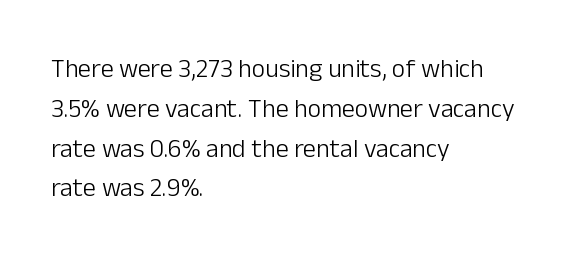
Nobody touched the tracking dial on this one. Line starts are locked; line ends wander. The block of text has a typical density, with ordinary space between rows. The glyphs are unaccompanied by any horizontal stroke below them. Notice how the stems are strictly vertical — no italics here. These glyphs show unthickened strokes, regular width or finer.
